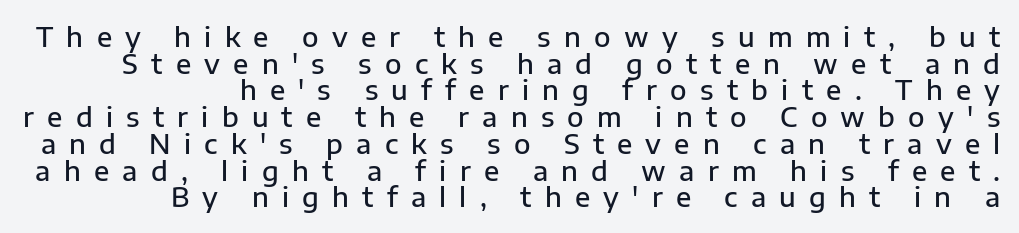
The image shows 27 px text type, upright; set right-aligned, tight line spacing (0.99x), unusually wide letter spacing (+0.49 em), not underlined.
